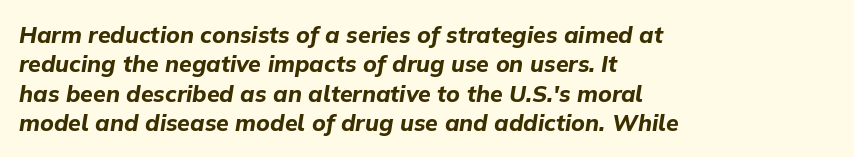
Is the block centered? No — it sits flush against the left margin. You'd pick this weight for a headline — it's a proper bold. An italicized treatment has been applied to the whole sample. Reading down the column, the eye jumps a familiar distance to each next line.
